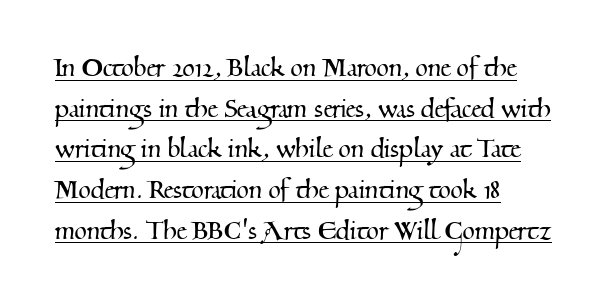
The image shows 32 px serif type; set left-aligned, normal line spacing (1.27x), normal letter spacing, underlined; medium stroke contrast and a small x-height.
